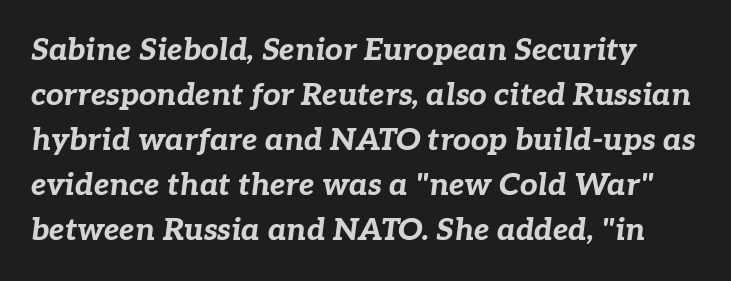
The image shows 31 px bold type, italic (leaning right); set normal line spacing (1.45x), normal letter spacing, not underlined; low stroke contrast and a medium x-height.
